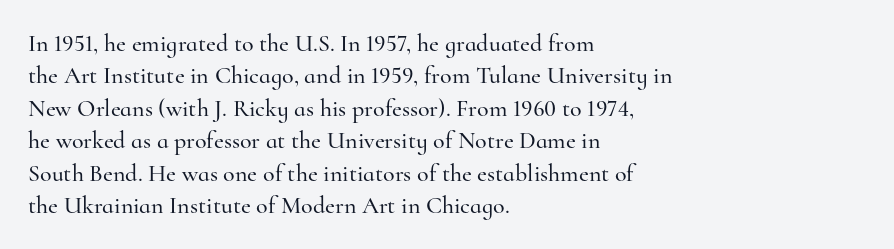
Glyph-to-glyph distance matches everyday printed text. Teacher's note: observe the even left margin — that is flush-left alignment. Type without underlining. This sample keeps an unexceptional amount of space between lines. This is roman type, the default non-slanted kind.
